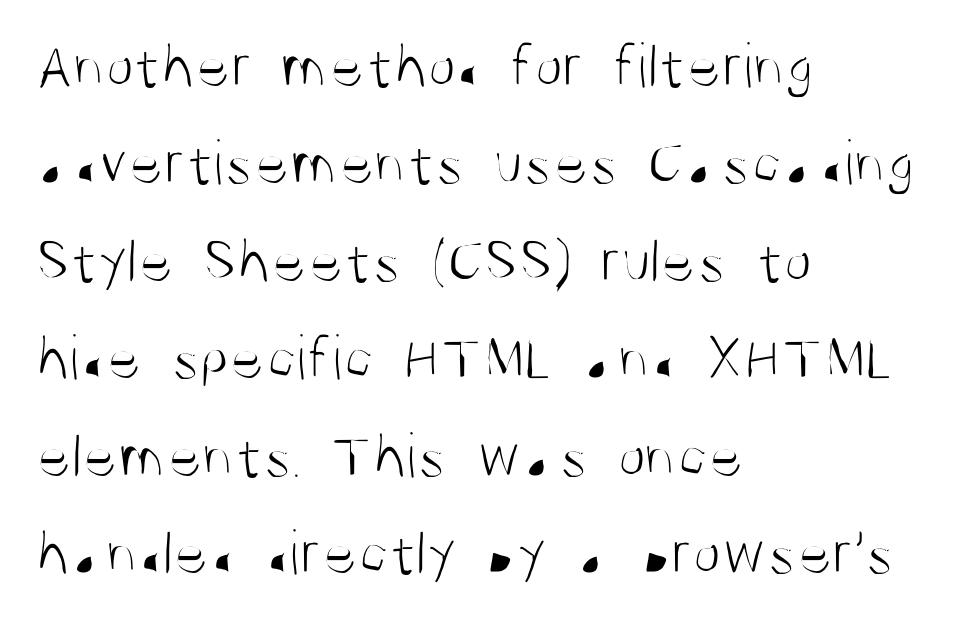
Q: Is the text bold? A: No.
Q: Is the text italic (slanted)? A: No, it is upright.
Q: Is the typeface a serif or a sans-serif typeface? A: Sans-serif.
Q: Is the text underlined? A: No.
Q: How is the paragraph aligned? A: Left-aligned.
Q: Is the spacing between letters normal or unusually wide? A: Normal.
Q: Is the spacing between lines tight, normal or loose? A: Normal.
Q: Width (condensed, normal, or wide)? A: Condensed.
Q: Stroke contrast? A: Medium.
Q: x-height? A: Large.
Q: Monospaced? A: No.
